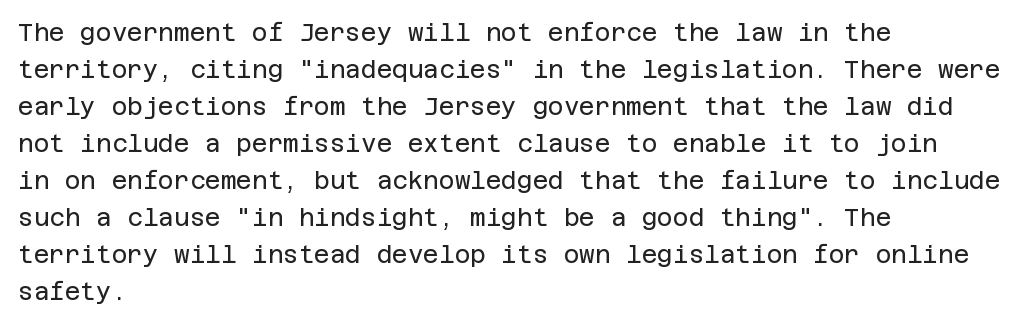
{"italic": "no", "bold": "no", "underline": "no", "align": "left", "line_spacing": "normal", "line_spacing_ratio": 1.54, "letter_spacing": "normal", "letter_spacing_em": 0.0, "glyph_px": 24}
